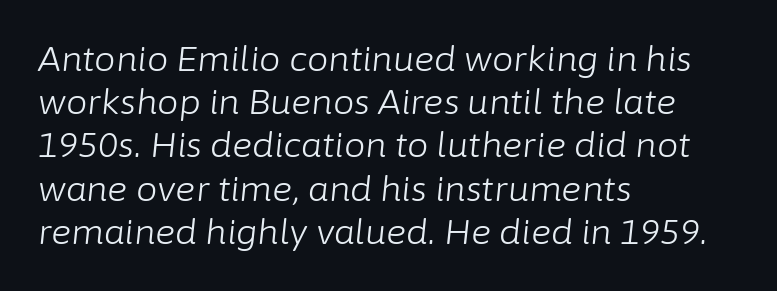
Q: Is the text bold? A: No.
Q: Is the text italic (slanted)? A: Yes, it leans right by about 6 degrees.
Q: Is the text underlined? A: No.
Q: How is the paragraph aligned? A: Left-aligned.
Q: Is the spacing between letters normal or unusually wide? A: Normal.
Q: Is the spacing between lines tight, normal or loose? A: Normal.
Q: Width (condensed, normal, or wide)? A: Normal.
Q: Stroke contrast? A: Low.
Q: x-height? A: Medium.
Q: Monospaced? A: No.
